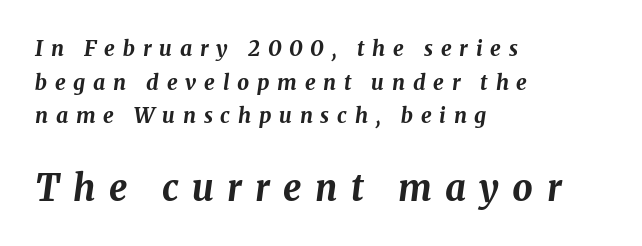
{"italic": "yes", "lean": "right", "slant_degrees": 8, "bold": "yes", "weight": "bold", "width": "normal", "stroke_contrast": "medium", "x_height": "medium", "monospaced": "no", "underline": "no", "align": "left", "line_spacing": "normal", "line_spacing_ratio": 1.6, "letter_spacing": "wide", "letter_spacing_em": 0.37, "larger_block": "second", "size_ratio": 1.71, "glyph_px": 36}
